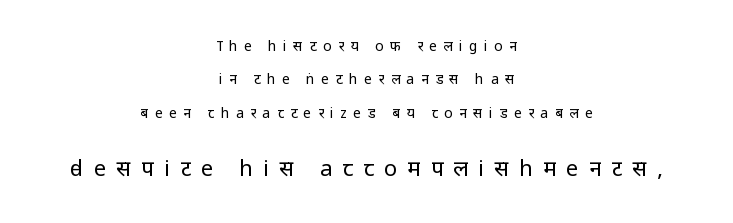
{"italic": "no", "bold": "no", "underline": "no", "align": "center", "line_spacing": "loose", "line_spacing_ratio": 2.39, "letter_spacing": "wide", "letter_spacing_em": 0.46, "larger_block": "second", "size_ratio": 1.57, "glyph_px": 22}
